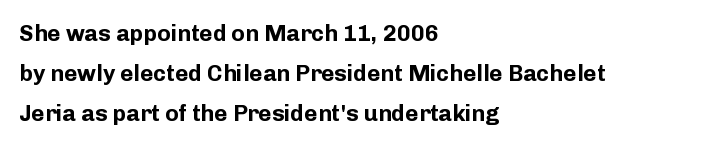
The image shows 23 px bold type, upright; set left-aligned, line spacing 1.74x, normal letter spacing, not underlined.
